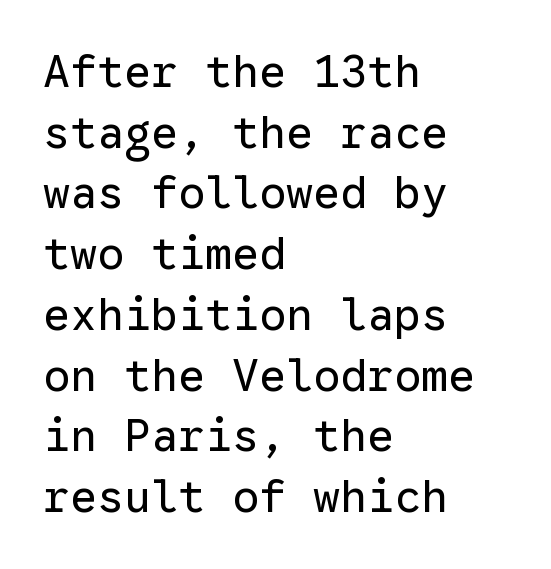
Q: Is the text bold? A: No.
Q: Is the text italic (slanted)? A: No, it is upright.
Q: Is the typeface a serif or a sans-serif typeface? A: Sans-serif.
Q: Is the text underlined? A: No.
Q: How is the paragraph aligned? A: Left-aligned.
Q: Is the spacing between letters normal or unusually wide? A: Normal.
Q: Is the spacing between lines tight, normal or loose? A: Normal.
Q: Width (condensed, normal, or wide)? A: Normal.
Q: Stroke contrast? A: Low.
Q: x-height? A: Medium.
Q: Monospaced? A: Yes.
